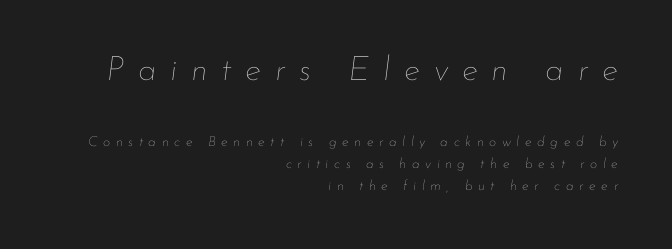
Q: Is the text bold? A: No.
Q: Is the text italic (slanted)? A: Yes, it leans right by about 7 degrees.
Q: Is the text underlined? A: No.
Q: How is the paragraph aligned? A: Right-aligned.
Q: Is the spacing between letters normal or unusually wide? A: Unusually wide.
Q: Is the spacing between lines tight, normal or loose? A: Normal.
Q: Which block of text is set in a larger size, the first (top) or the second (bottom)? A: The first (top) one.
Q: Width (condensed, normal, or wide)? A: Normal.
Q: Stroke contrast? A: Low.
Q: x-height? A: Small.
Q: Monospaced? A: No.
